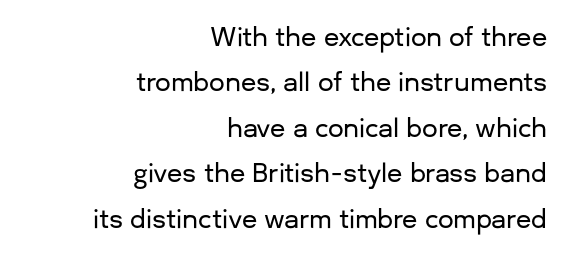
Q: Is the text italic (slanted)? A: No, it is upright.
Q: Is the text underlined? A: No.
Q: How is the paragraph aligned? A: Right-aligned.
Q: Is the spacing between letters normal or unusually wide? A: Normal.
